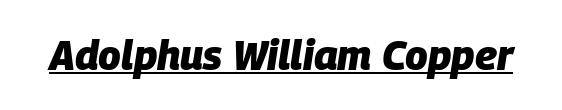
{"italic": "yes", "lean": "right", "slant_degrees": 9, "bold": "yes", "weight": "heavy", "width": "normal", "stroke_contrast": "low", "x_height": "large", "monospaced": "no", "underline": "yes", "letter_spacing": "normal", "letter_spacing_em": 0.0, "glyph_px": 41}
